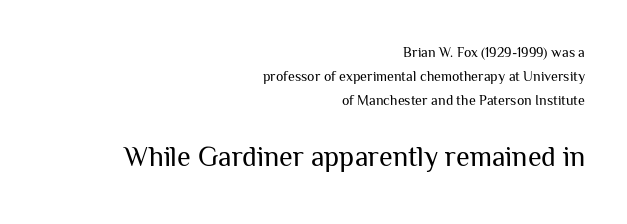
{"serif": "no", "italic": "no", "bold": "no", "weight": "regular", "width": "normal", "stroke_contrast": "medium", "x_height": "medium", "monospaced": "no", "underline": "no", "align": "right", "line_spacing_ratio": 1.72, "letter_spacing": "normal", "letter_spacing_em": 0.0, "larger_block": "second", "size_ratio": 2.0, "glyph_px": 28}
